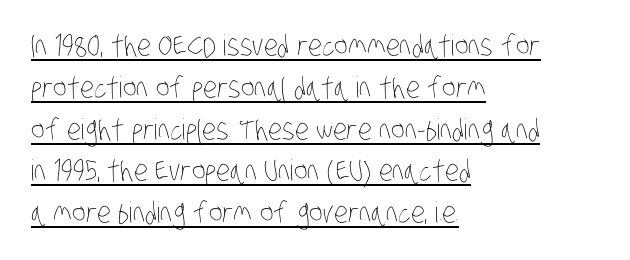
Each new line begins a customary step beneath the previous one. The lines are quadded left. Each word holds together tightly as a unit, with standard inter-letter gaps. You could not count columns in this text — the font is proportionally spaced. Stems here are at most as thick as an everyday book face. The sample's only ornament is a line tracing under the words.
